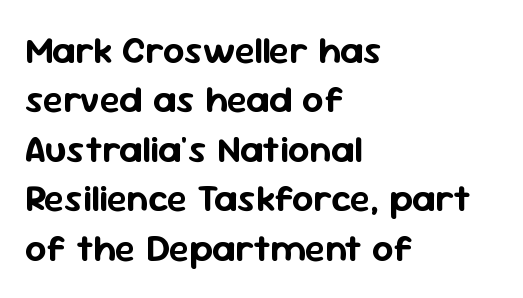
Q: Is the text italic (slanted)? A: No, it is upright.
Q: Is the typeface a serif or a sans-serif typeface? A: Sans-serif.
Q: Is the text underlined? A: No.
Q: How is the paragraph aligned? A: Left-aligned.
Q: Is the spacing between letters normal or unusually wide? A: Normal.
Q: Is the spacing between lines tight, normal or loose? A: Normal.
Q: Width (condensed, normal, or wide)? A: Normal.
Q: Stroke contrast? A: Low.
Q: x-height? A: Medium.
Q: Monospaced? A: No.
